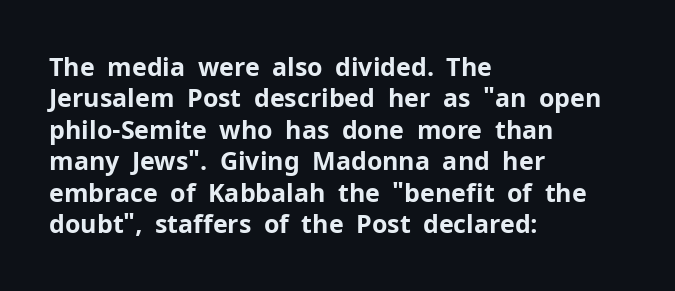
The image shows 25 px bold type, upright; set left-aligned, normal line spacing (1.26x), normal letter spacing, not underlined.
